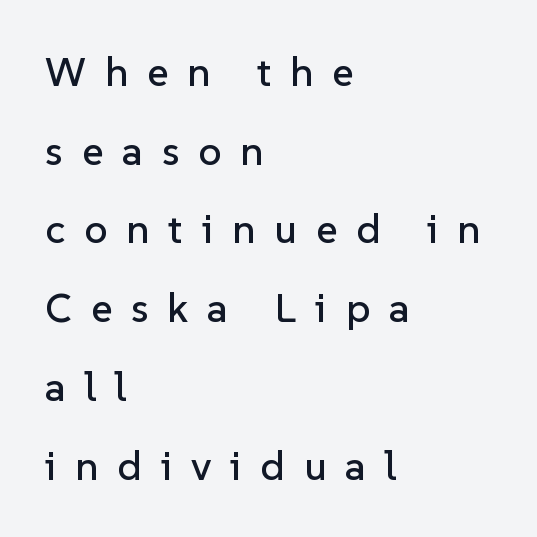
{"serif": "no", "italic": "no", "width": "normal", "stroke_contrast": "low", "x_height": "medium", "monospaced": "no", "underline": "no", "align": "left", "line_spacing": "loose", "line_spacing_ratio": 1.92, "letter_spacing": "wide", "letter_spacing_em": 0.46, "glyph_px": 41}
